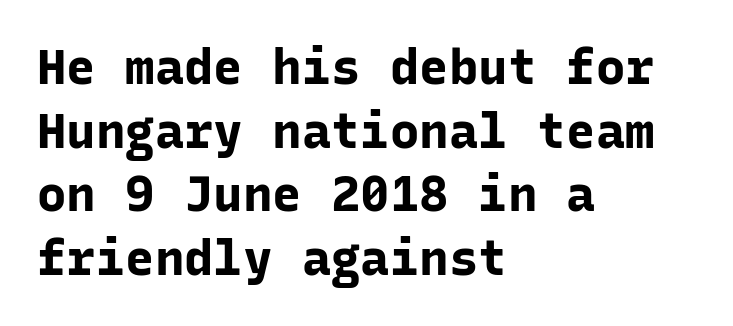
The image shows 49 px bold sans-serif type, upright, monospaced; set left-aligned, normal line spacing (1.3x), normal letter spacing, not underlined; low stroke contrast and a medium x-height.
